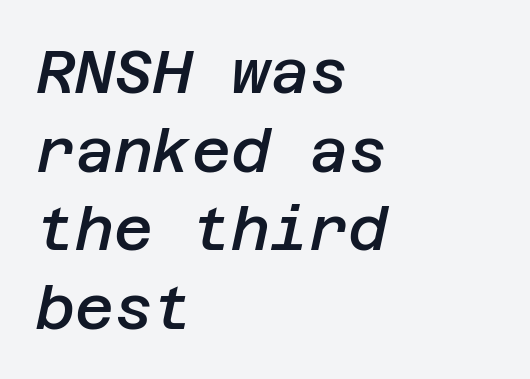
The letterforms sit shoulder to shoulder at normal distance. Each glyph is drawn with semibold strokes, heavier than normal yet not fully bold. Check under the words: just untouched page. All the whitespace from short lines collects on the right. The axis of the letterforms is tilted away from vertical.
